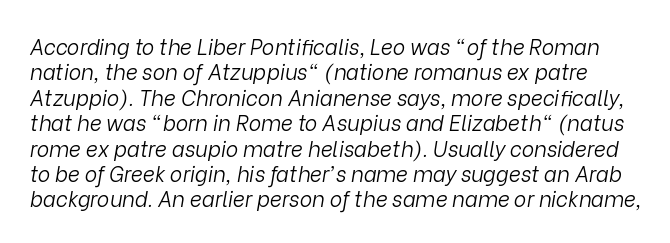
{"italic": "yes", "lean": "right", "slant_degrees": 9, "bold": "no", "underline": "no", "line_spacing_ratio": 1.21, "letter_spacing": "normal", "letter_spacing_em": 0.0, "glyph_px": 21}
